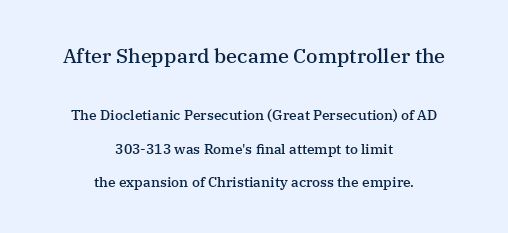
Q: Is the text bold? A: Semi-bold.
Q: Is the text italic (slanted)? A: No, it is upright.
Q: Is the text underlined? A: No.
Q: How is the paragraph aligned? A: Centered.
Q: Is the spacing between letters normal or unusually wide? A: Normal.
Q: Is the spacing between lines tight, normal or loose? A: Loose.
Q: Which block of text is set in a larger size, the first (top) or the second (bottom)? A: The first (top) one.
